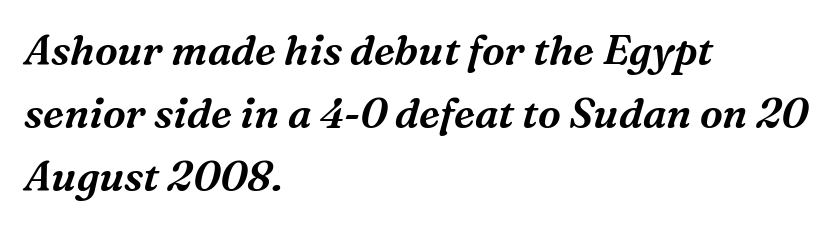
The image shows 41 px serif type, italic (leaning right); set left-aligned, normal line spacing (1.54x), normal letter spacing, not underlined; medium stroke contrast and a medium x-height.
